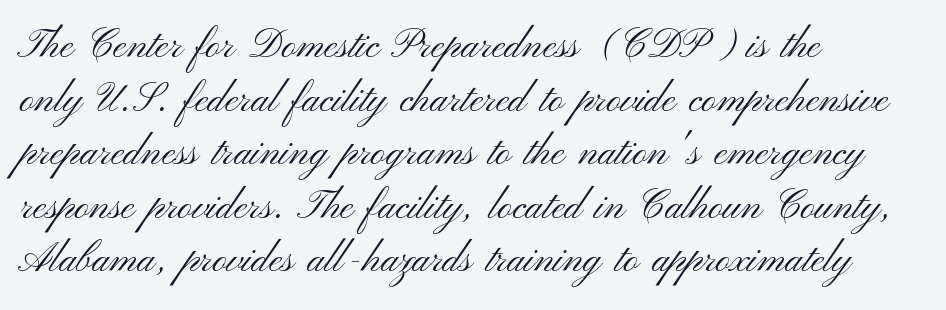
The image shows 40 px light, wide sans-serif type; set left-aligned, normal line spacing (1.34x), normal letter spacing, not underlined; medium stroke contrast and a small x-height.
